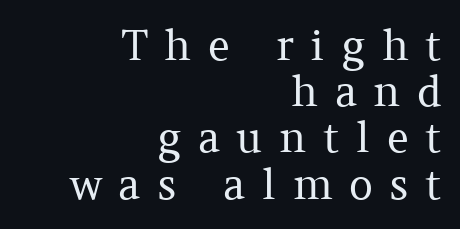
Q: Is the text bold? A: No.
Q: Is the text italic (slanted)? A: No, it is upright.
Q: Is the typeface a serif or a sans-serif typeface? A: Serif.
Q: Is the text underlined? A: No.
Q: How is the paragraph aligned? A: Right-aligned.
Q: Is the spacing between letters normal or unusually wide? A: Unusually wide.
Q: Is the spacing between lines tight, normal or loose? A: Tight.
Q: Width (condensed, normal, or wide)? A: Normal.
Q: Stroke contrast? A: Medium.
Q: x-height? A: Medium.
Q: Monospaced? A: No.
